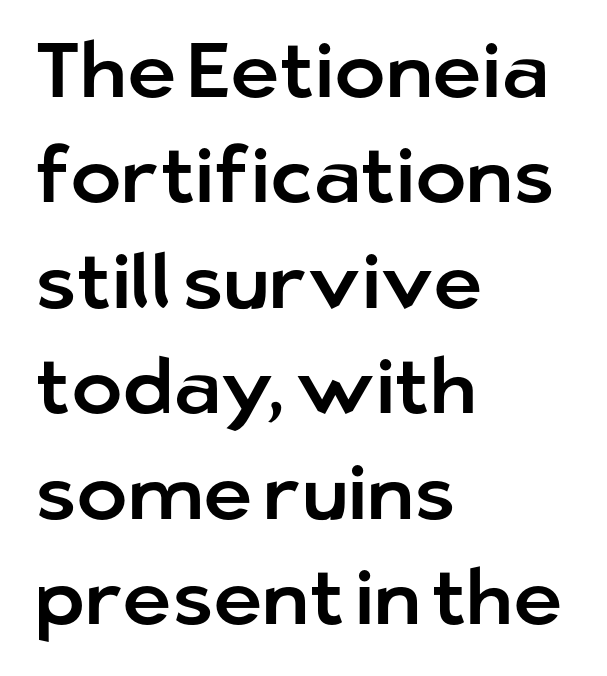
The image shows 77 px sans-serif type, upright; set left-aligned, normal line spacing (1.37x), normal letter spacing, not underlined; low stroke contrast and a medium x-height.
